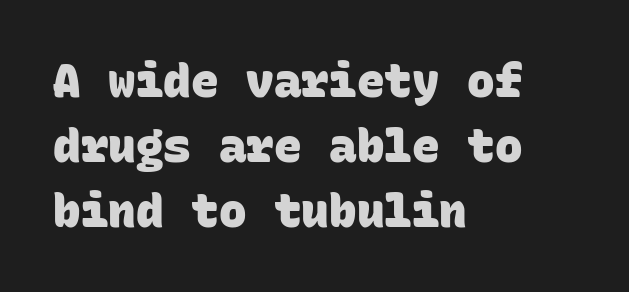
The image shows 46 px heavy sans-serif type, monospaced; set left-aligned, normal line spacing (1.41x), normal letter spacing, not underlined; low stroke contrast and a large x-height.
